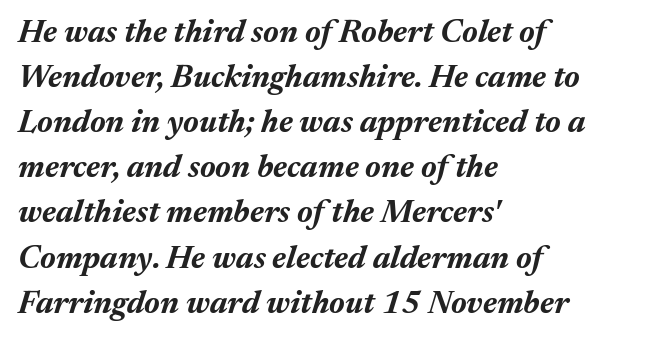
Q: Is the text bold? A: Yes.
Q: Is the text italic (slanted)? A: Yes, it leans right by about 17 degrees.
Q: Is the text underlined? A: No.
Q: How is the paragraph aligned? A: Left-aligned.
Q: Is the spacing between letters normal or unusually wide? A: Normal.
Q: Is the spacing between lines tight, normal or loose? A: Normal.
Q: Width (condensed, normal, or wide)? A: Normal.
Q: Stroke contrast? A: Medium.
Q: x-height? A: Medium.
Q: Monospaced? A: No.
